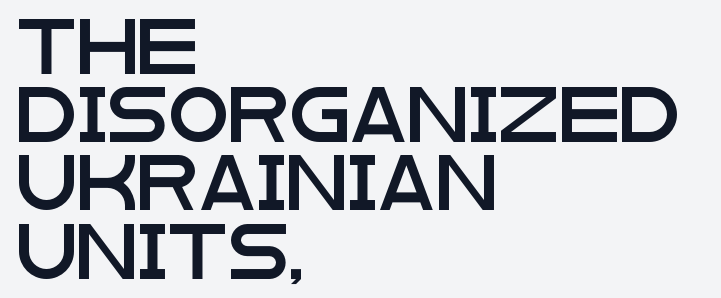
{"serif": "no", "italic": "no", "width": "wide", "stroke_contrast": "low", "x_height": "large", "monospaced": "no", "underline": "no", "align": "left", "line_spacing_ratio": 1.24, "letter_spacing": "normal", "letter_spacing_em": 0.0, "glyph_px": 55}
